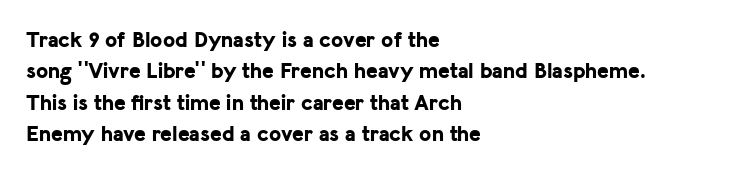
{"italic": "no", "bold": "yes", "underline": "no", "align": "left", "line_spacing": "normal", "line_spacing_ratio": 1.43, "letter_spacing": "normal", "letter_spacing_em": 0.0, "glyph_px": 22}
